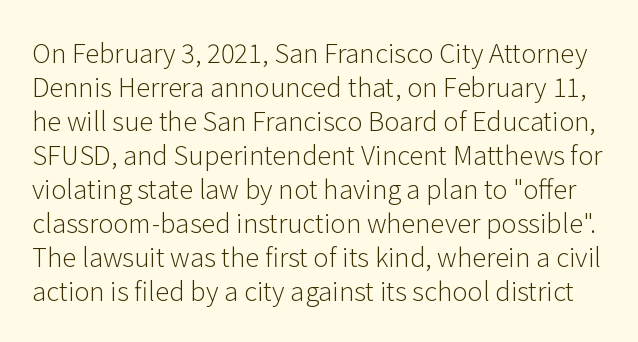
{"italic": "no", "bold": "no", "underline": "no", "line_spacing": "normal", "line_spacing_ratio": 1.31, "letter_spacing": "normal", "letter_spacing_em": 0.0, "glyph_px": 26}
